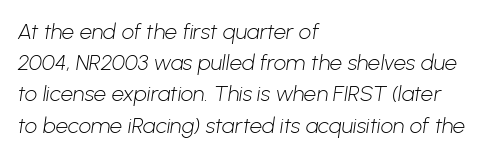
{"bold": "no", "underline": "no", "align": "left", "line_spacing": "normal", "line_spacing_ratio": 1.42, "letter_spacing": "normal", "letter_spacing_em": 0.0, "glyph_px": 22}
